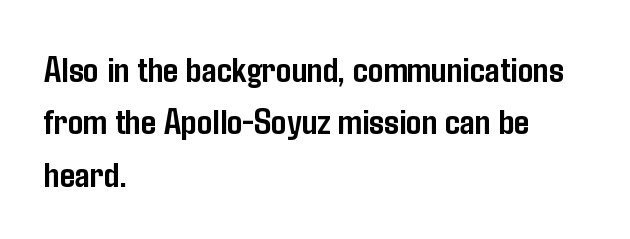
The image shows 38 px semibold, condensed sans-serif type, upright; set left-aligned, normal line spacing (1.38x), normal letter spacing, not underlined; low stroke contrast and a medium x-height.
